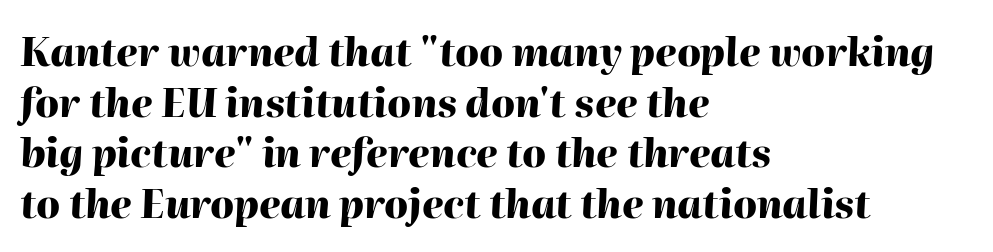
Q: Is the text bold? A: Yes.
Q: Is the text italic (slanted)? A: Yes, it leans right by about 2 degrees.
Q: Is the text underlined? A: No.
Q: How is the paragraph aligned? A: Left-aligned.
Q: Is the spacing between letters normal or unusually wide? A: Normal.
Q: Is the spacing between lines tight, normal or loose? A: Normal.
Q: Width (condensed, normal, or wide)? A: Normal.
Q: Stroke contrast? A: High.
Q: x-height? A: Medium.
Q: Monospaced? A: No.
